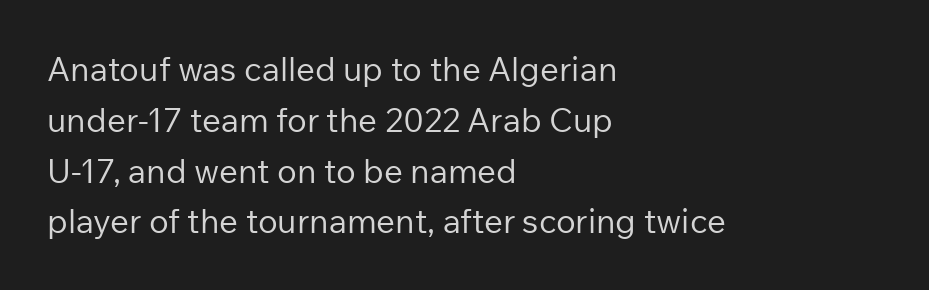
The image shows 33 px regular-weight sans-serif type, upright; set left-aligned, normal line spacing (1.54x), normal letter spacing, not underlined; low stroke contrast and a medium x-height.
